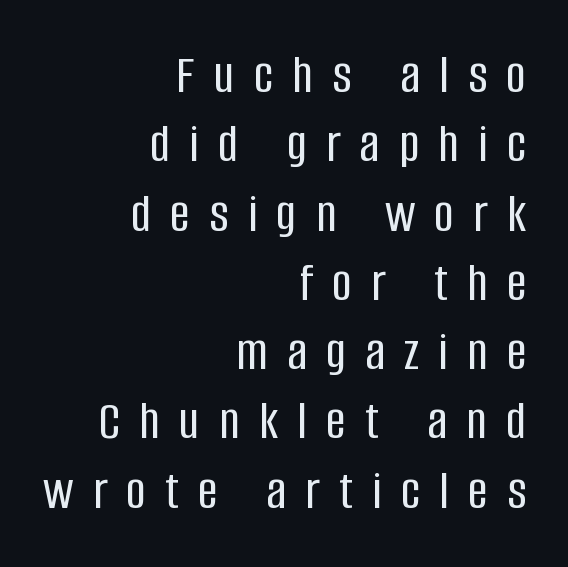
Q: Is the text italic (slanted)? A: No, it is upright.
Q: Is the typeface a serif or a sans-serif typeface? A: Sans-serif.
Q: Is the text underlined? A: No.
Q: How is the paragraph aligned? A: Right-aligned.
Q: Is the spacing between letters normal or unusually wide? A: Unusually wide.
Q: Is the spacing between lines tight, normal or loose? A: Normal.
Q: Width (condensed, normal, or wide)? A: Condensed.
Q: Stroke contrast? A: Low.
Q: x-height? A: Large.
Q: Monospaced? A: No.
